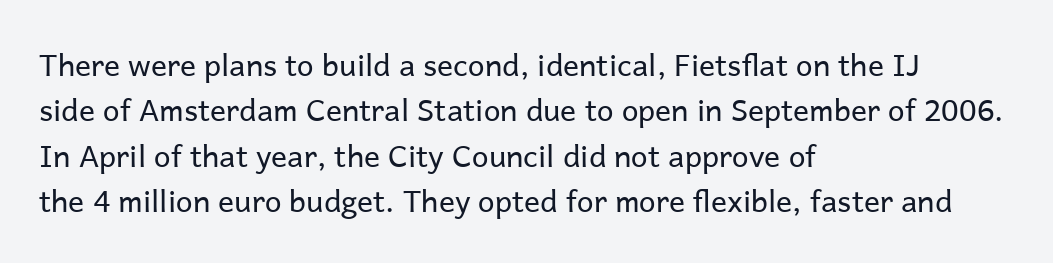
Is this a fixed-width face? No — the glyphs have proportional, varying widths. Stroke thickness stays within the range of a standard reading face or lighter. These lines are composed in type without serifs. Reading down the column, the eye jumps a familiar distance to each next line. Posture: upright roman.
